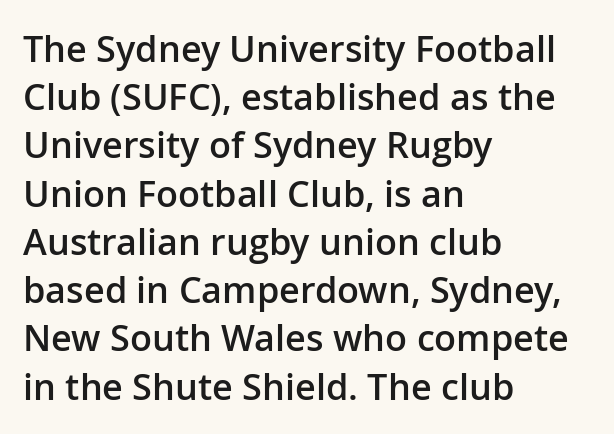
Q: Is the text bold? A: Semi-bold.
Q: Is the text italic (slanted)? A: No, it is upright.
Q: Is the typeface a serif or a sans-serif typeface? A: Sans-serif.
Q: Is the text underlined? A: No.
Q: How is the paragraph aligned? A: Left-aligned.
Q: Is the spacing between letters normal or unusually wide? A: Normal.
Q: Is the spacing between lines tight, normal or loose? A: Normal.
Q: Width (condensed, normal, or wide)? A: Normal.
Q: Stroke contrast? A: Low.
Q: x-height? A: Medium.
Q: Monospaced? A: No.
